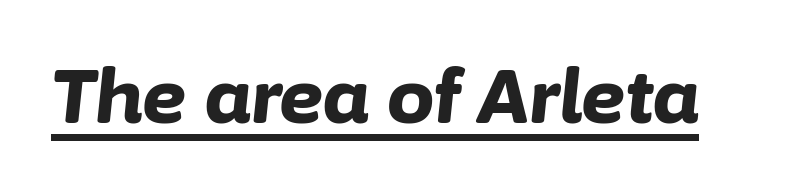
{"italic": "yes", "lean": "right", "slant_degrees": 6, "bold": "yes", "weight": "bold", "width": "normal", "stroke_contrast": "low", "x_height": "medium", "monospaced": "no", "underline": "yes", "letter_spacing": "normal", "letter_spacing_em": 0.0, "glyph_px": 75}
